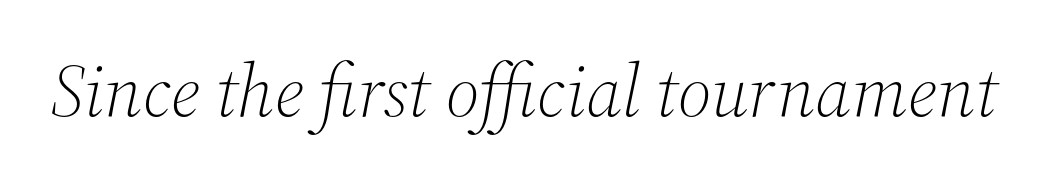
Q: Is the text bold? A: No.
Q: Is the text italic (slanted)? A: Yes, it leans right by about 12 degrees.
Q: Is the typeface a serif or a sans-serif typeface? A: Serif.
Q: Is the text underlined? A: No.
Q: Is the spacing between letters normal or unusually wide? A: Normal.
Q: Width (condensed, normal, or wide)? A: Normal.
Q: Stroke contrast? A: Medium.
Q: x-height? A: Medium.
Q: Monospaced? A: No.
